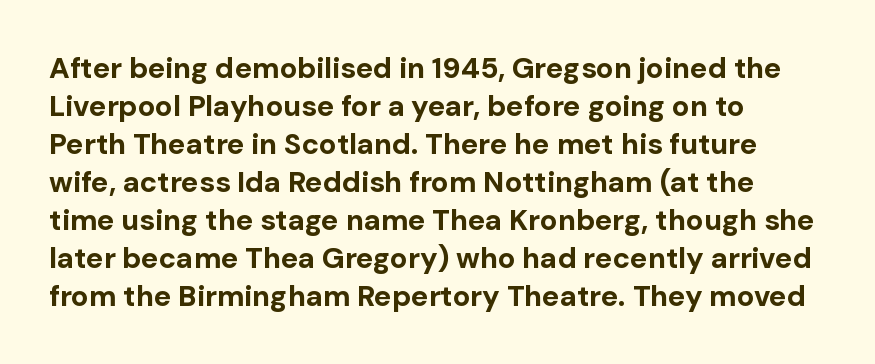
{"serif": "no", "italic": "no", "bold": "yes", "weight": "bold", "width": "normal", "stroke_contrast": "low", "x_height": "medium", "monospaced": "no", "underline": "no", "align": "left", "line_spacing": "normal", "line_spacing_ratio": 1.31, "letter_spacing": "normal", "letter_spacing_em": 0.0, "glyph_px": 29}
